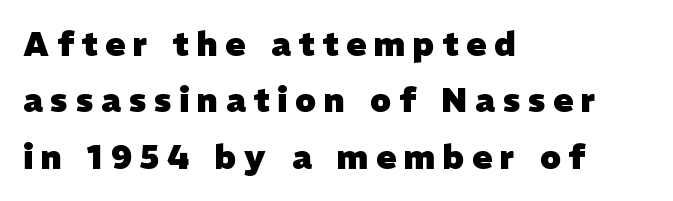
The image shows 33 px heavy sans-serif type; set left-aligned, line spacing 1.71x, unusually wide letter spacing (+0.23 em), not underlined; low stroke contrast and a medium x-height.
